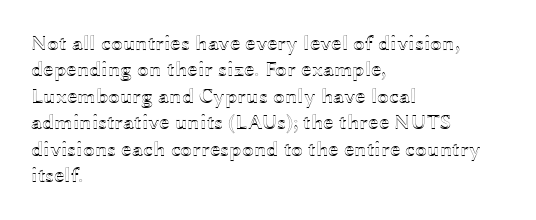
Is there much room between lines? A standard amount, neither cramped nor airy. The line texture is even and compact thanks to regular tracking. In terms of posture, this sample is upright. The paragraph has a hard left edge and a soft right edge. The strip under each line holds only bare page.
